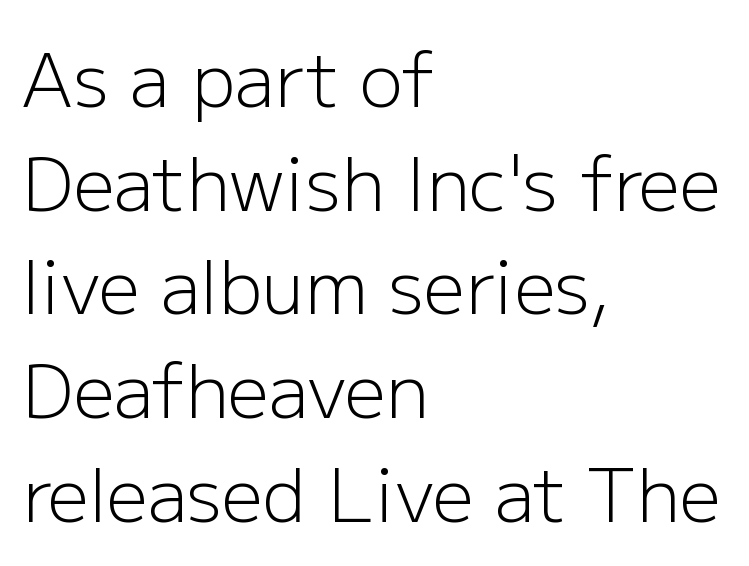
Unlike italic type, these characters show no tilt at all. This sample has the flowing, uneven cadence of proportional lettering. The letters look calm and open, with moderate or lighter stems. Interline gaps are of average width in this sample. Casual observation: everything's shoved over to the left. Nothing unusual about the tracking: characters are spaced as the font intends.
